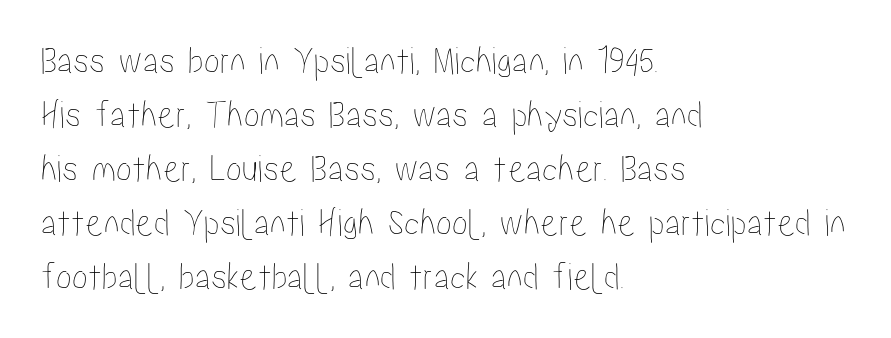
Is the letter spacing exaggerated? No — it looks like the ordinary default. Nobody drew a line under any word here. The rows are spaced the way most documents space them. Teacher's note: observe the even left margin — that is flush-left alignment. Each letter keeps its own natural width here, so spacing adapts to shape. Notice how the stems are strictly vertical — no italics here.
